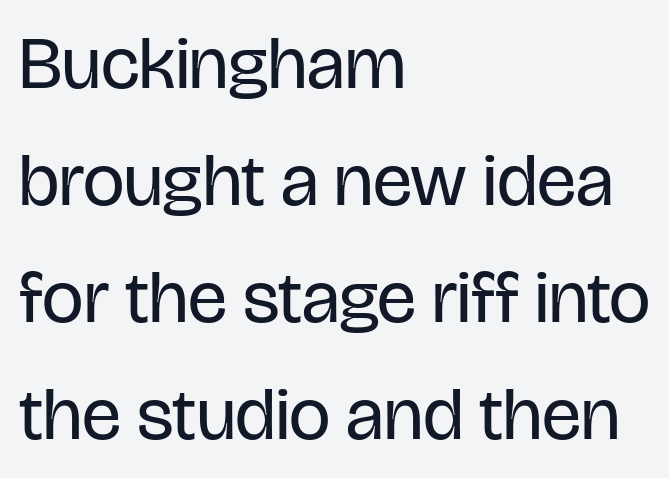
The passage shown is typed in a proportional face where columns would drift. This is roman type, the default non-slanted kind. The foot of each line stays bare and open. Vertical stems look standard width or narrower in stroke. Vertically, the passage feels balanced, rows spaced as you'd expect.
